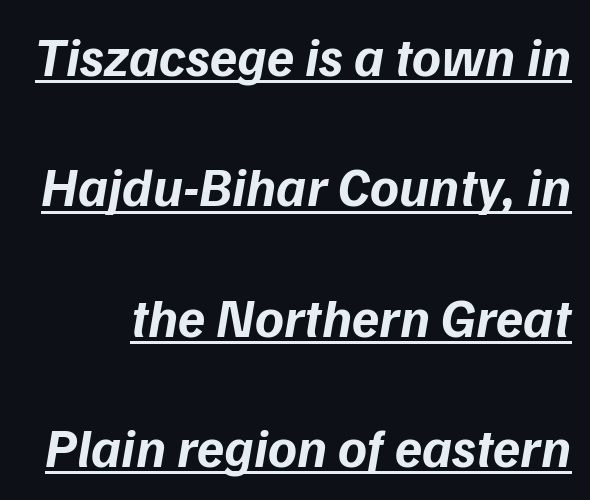
Typesetter's note: full bold, strokes at maximum text heaviness. This sample carries an underscore along the baseline area. Each new line begins a long way beneath the previous one. The face used here is proportionally spaced, like ordinary book or web type. The letters sit at their default tracking, neither squeezed nor spread. Would a proofreader flag this as italicized? Yes.
